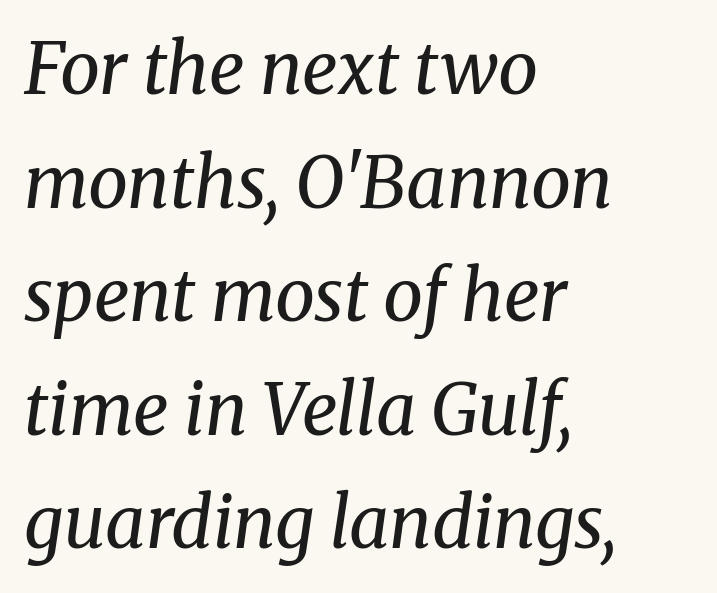
The image shows 71 px regular-weight serif type, italic (leaning right); set left-aligned, normal line spacing (1.6x), normal letter spacing, not underlined; medium stroke contrast and a medium x-height.
